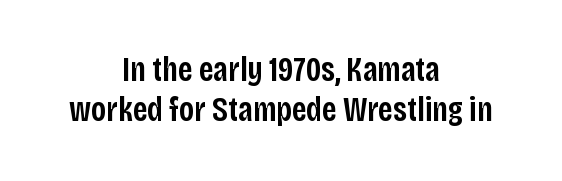
Characters remain perfectly vertical along every line. The face used here is proportionally spaced, like ordinary book or web type. The type is set solid horizontally, with unmodified tracking. This rendering uses center alignment, leaving both contours irregular but symmetric. Descender tails drop into unmarked territory.
